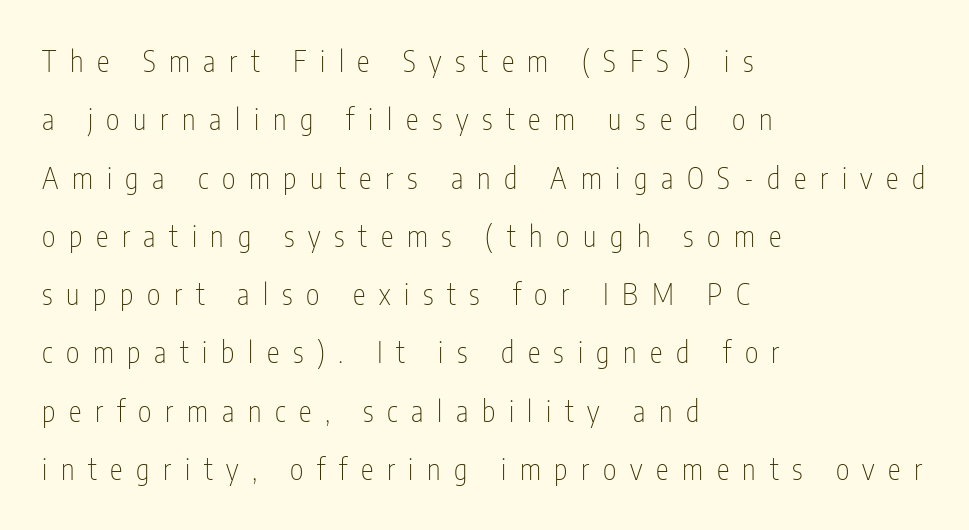
The image shows 29 px thin, condensed sans-serif type, upright; set left-aligned, loose line spacing (2.01x), unusually wide letter spacing (+0.47 em), not underlined; low stroke contrast and a medium x-height.
